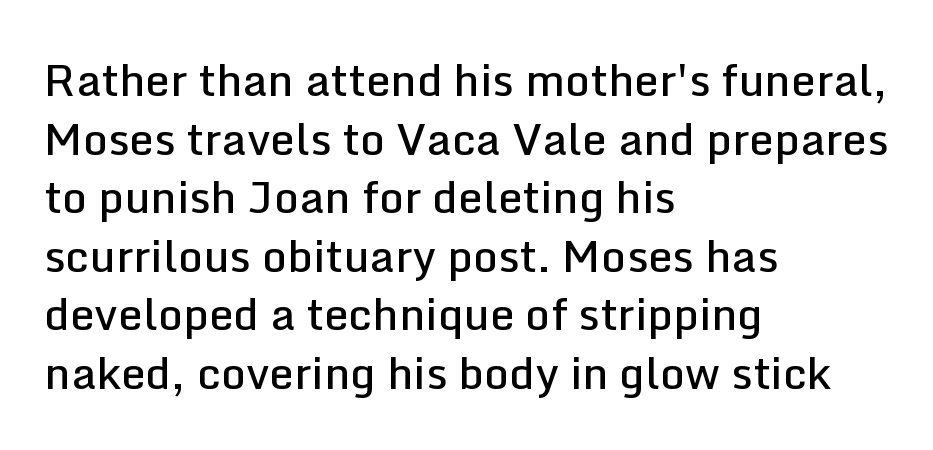
{"serif": "no", "italic": "no", "bold": "semi", "weight": "semibold", "width": "normal", "stroke_contrast": "low", "x_height": "medium", "monospaced": "no", "underline": "no", "align": "left", "line_spacing": "normal", "line_spacing_ratio": 1.33, "letter_spacing": "normal", "letter_spacing_em": 0.0, "glyph_px": 44}
